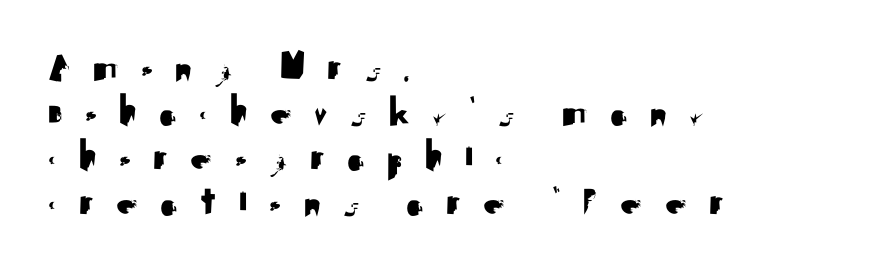
{"serif": "no", "italic": "no", "width": "normal", "stroke_contrast": "medium", "x_height": "small", "monospaced": "no", "underline": "no", "align": "left", "line_spacing": "tight", "line_spacing_ratio": 1.02, "letter_spacing": "wide", "letter_spacing_em": 0.46, "glyph_px": 44}
